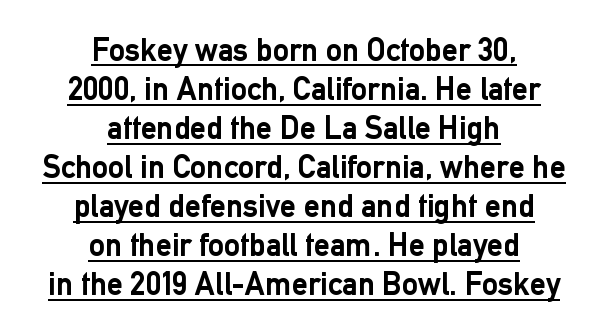
Q: Is the text bold? A: Yes.
Q: Is the text italic (slanted)? A: No, it is upright.
Q: Is the typeface a serif or a sans-serif typeface? A: Sans-serif.
Q: Is the text underlined? A: Yes.
Q: How is the paragraph aligned? A: Centered.
Q: Is the spacing between letters normal or unusually wide? A: Normal.
Q: Width (condensed, normal, or wide)? A: Normal.
Q: Stroke contrast? A: Low.
Q: x-height? A: Medium.
Q: Monospaced? A: No.
